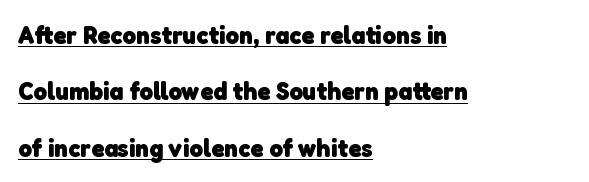
The image shows 26 px bold type; set left-aligned, loose line spacing (2.17x), normal letter spacing, underlined.
